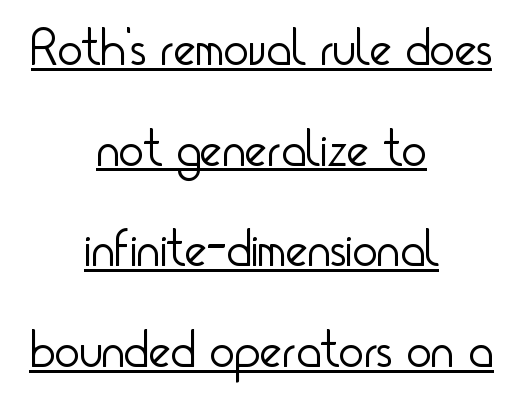
{"serif": "no", "italic": "no", "bold": "no", "weight": "light", "width": "condensed", "stroke_contrast": "low", "x_height": "small", "monospaced": "no", "underline": "yes", "align": "center", "line_spacing": "loose", "line_spacing_ratio": 1.9, "letter_spacing": "normal", "letter_spacing_em": 0.0, "glyph_px": 53}
